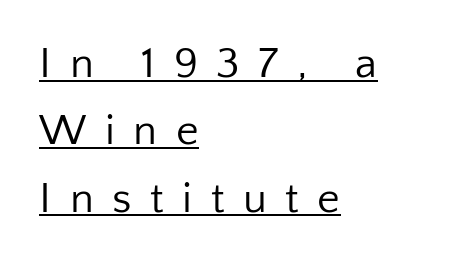
Q: Is the text bold? A: No.
Q: Is the text italic (slanted)? A: No, it is upright.
Q: Is the typeface a serif or a sans-serif typeface? A: Sans-serif.
Q: Is the text underlined? A: Yes.
Q: How is the paragraph aligned? A: Left-aligned.
Q: Is the spacing between letters normal or unusually wide? A: Unusually wide.
Q: Is the spacing between lines tight, normal or loose? A: Normal.
Q: Width (condensed, normal, or wide)? A: Normal.
Q: Stroke contrast? A: Low.
Q: x-height? A: Medium.
Q: Monospaced? A: No.
